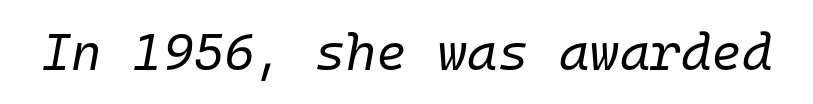
Q: Is the text bold? A: No.
Q: Is the text italic (slanted)? A: Yes, it leans right by about 10 degrees.
Q: Is the text underlined? A: No.
Q: Is the spacing between letters normal or unusually wide? A: Normal.
Q: Width (condensed, normal, or wide)? A: Normal.
Q: Stroke contrast? A: Low.
Q: x-height? A: Medium.
Q: Monospaced? A: Yes.
